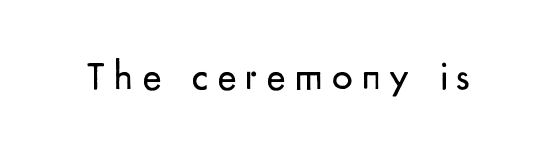
Q: Is the text bold? A: No.
Q: Is the text italic (slanted)? A: No, it is upright.
Q: Is the typeface a serif or a sans-serif typeface? A: Sans-serif.
Q: Is the text underlined? A: No.
Q: Is the spacing between letters normal or unusually wide? A: Unusually wide.
Q: Width (condensed, normal, or wide)? A: Normal.
Q: Stroke contrast? A: Low.
Q: x-height? A: Small.
Q: Monospaced? A: No.
